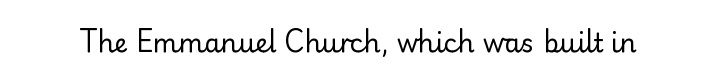
Q: Is the text bold? A: No.
Q: Is the text italic (slanted)? A: No, it is upright.
Q: Is the text underlined? A: No.
Q: Is the spacing between letters normal or unusually wide? A: Normal.
